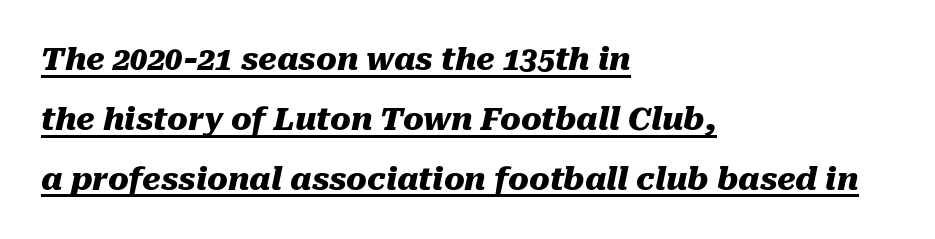
Rendered with sloped, italic letterforms. Look at the stroke-to-counter ratio: heavy, a bold. If you drew a ruler down the left edge, every line would touch it. Looks like someone drew a line under every word here. Is this a fixed-width face? No — the glyphs have proportional, varying widths.
